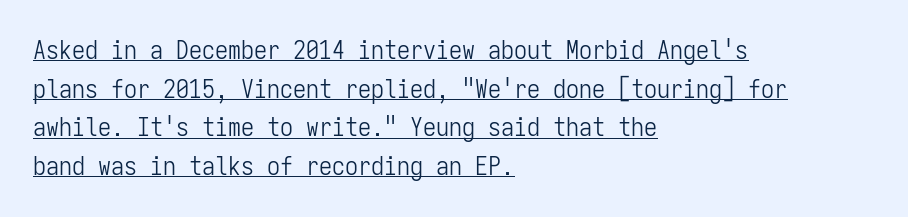
Q: Is the text bold? A: No.
Q: Is the text italic (slanted)? A: No, it is upright.
Q: Is the text underlined? A: Yes.
Q: How is the paragraph aligned? A: Left-aligned.
Q: Is the spacing between letters normal or unusually wide? A: Normal.
Q: Is the spacing between lines tight, normal or loose? A: Normal.
